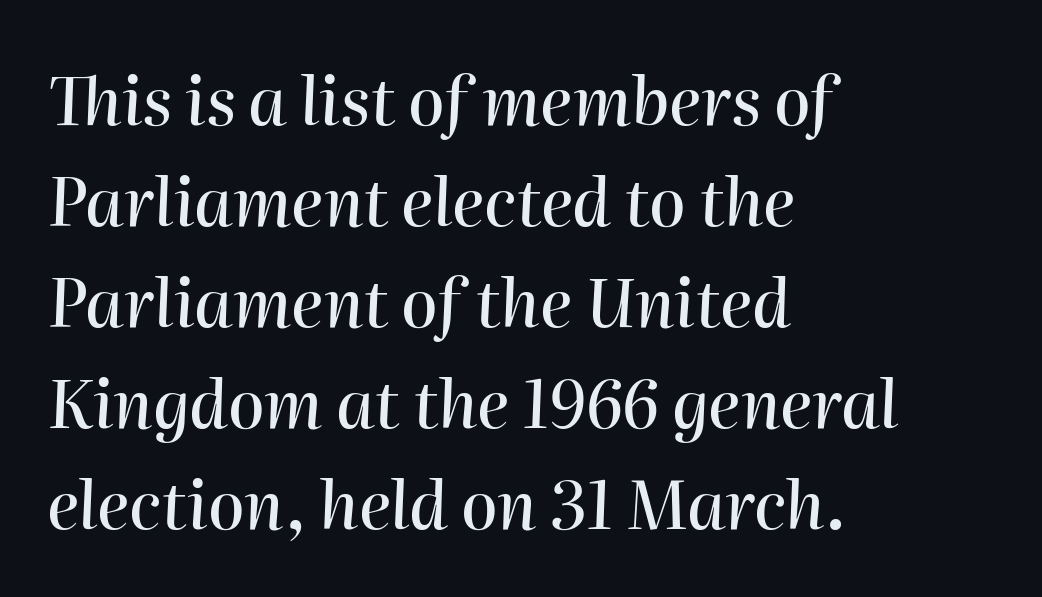
Q: Is the text italic (slanted)? A: Yes, it leans right by about 2 degrees.
Q: Is the text underlined? A: No.
Q: How is the paragraph aligned? A: Left-aligned.
Q: Is the spacing between letters normal or unusually wide? A: Normal.
Q: Is the spacing between lines tight, normal or loose? A: Normal.
Q: Width (condensed, normal, or wide)? A: Normal.
Q: Stroke contrast? A: High.
Q: x-height? A: Medium.
Q: Monospaced? A: No.
